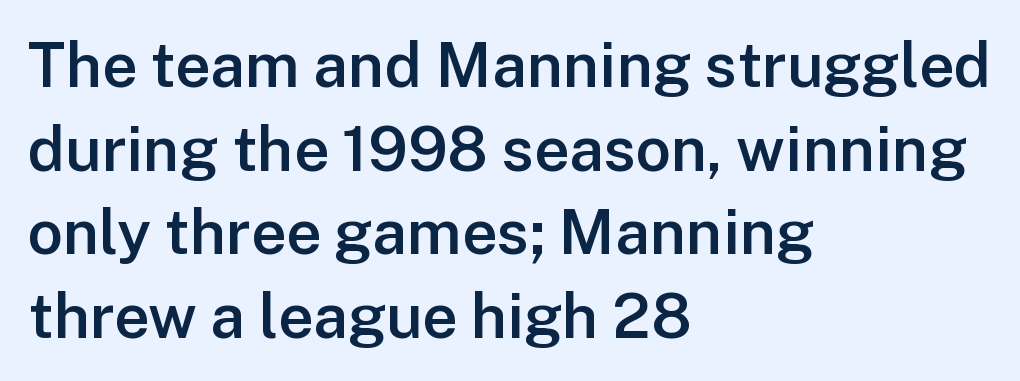
Q: Is the text bold? A: Semi-bold.
Q: Is the text italic (slanted)? A: No, it is upright.
Q: Is the typeface a serif or a sans-serif typeface? A: Sans-serif.
Q: Is the text underlined? A: No.
Q: How is the paragraph aligned? A: Left-aligned.
Q: Is the spacing between letters normal or unusually wide? A: Normal.
Q: Is the spacing between lines tight, normal or loose? A: Normal.
Q: Width (condensed, normal, or wide)? A: Normal.
Q: Stroke contrast? A: Low.
Q: x-height? A: Medium.
Q: Monospaced? A: No.
